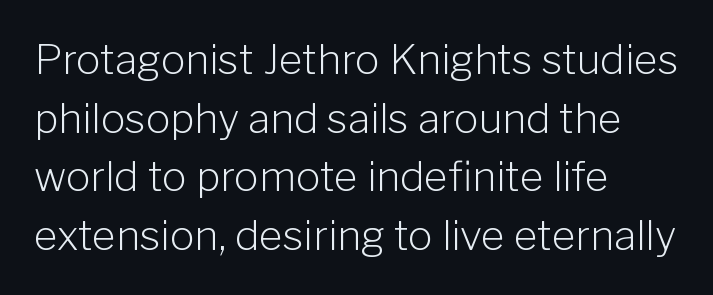
The image shows 41 px light sans-serif type, upright; set left-aligned, normal line spacing (1.43x), normal letter spacing, not underlined; low stroke contrast and a medium x-height.
